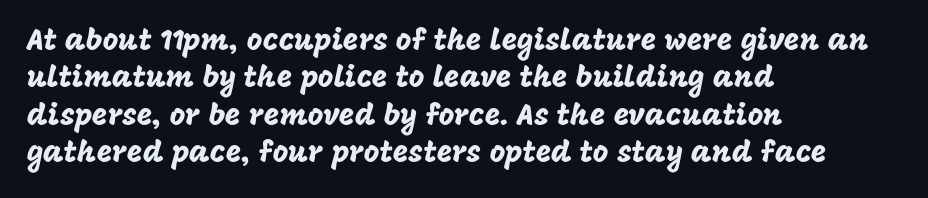
Spacing verdict: proportional, widths tailored to each character. The type is set solid horizontally, with unmodified tracking. In terms of letterform style, serifs are entirely absent. The block of text has a typical density, with ordinary space between rows. Notice how the passage keeps a crisp vertical edge on the left only.
